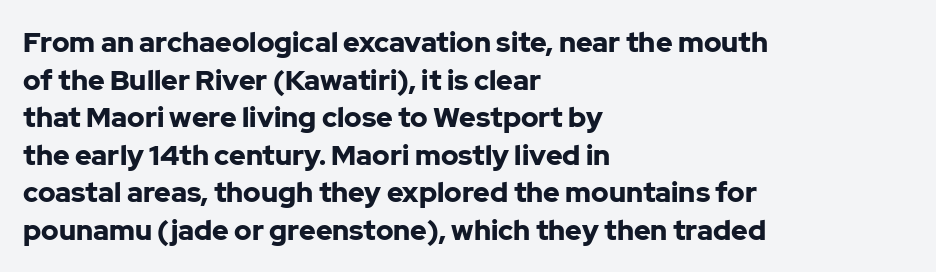
Q: Is the text bold? A: Yes.
Q: Is the text italic (slanted)? A: No, it is upright.
Q: Is the typeface a serif or a sans-serif typeface? A: Sans-serif.
Q: Is the text underlined? A: No.
Q: How is the paragraph aligned? A: Left-aligned.
Q: Is the spacing between letters normal or unusually wide? A: Normal.
Q: Is the spacing between lines tight, normal or loose? A: Normal.
Q: Width (condensed, normal, or wide)? A: Normal.
Q: Stroke contrast? A: Low.
Q: x-height? A: Medium.
Q: Monospaced? A: No.
